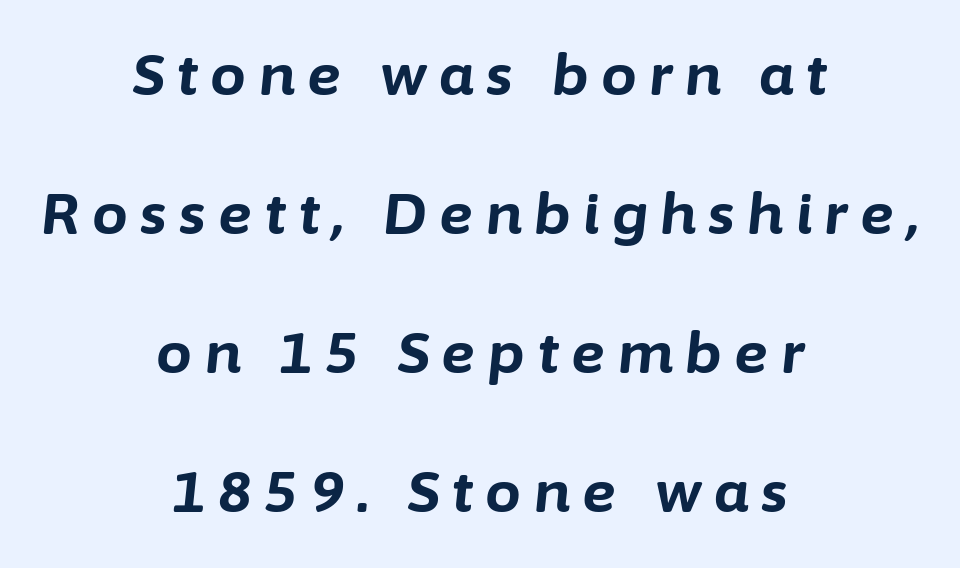
Q: Is the text bold? A: Yes.
Q: Is the text italic (slanted)? A: Yes, it leans right by about 6 degrees.
Q: Is the text underlined? A: No.
Q: How is the paragraph aligned? A: Centered.
Q: Is the spacing between letters normal or unusually wide? A: Unusually wide.
Q: Is the spacing between lines tight, normal or loose? A: Loose.
Q: Width (condensed, normal, or wide)? A: Normal.
Q: Stroke contrast? A: Low.
Q: x-height? A: Medium.
Q: Monospaced? A: No.
